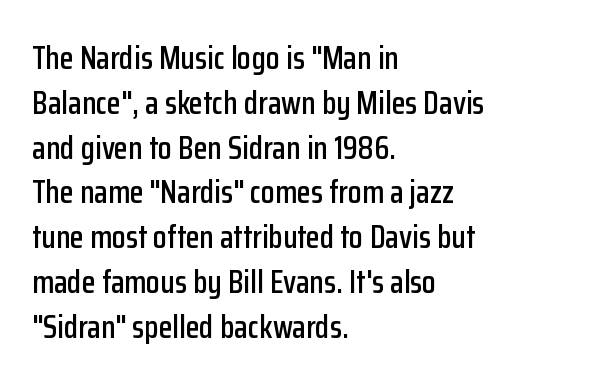
{"serif": "no", "italic": "no", "width": "condensed", "stroke_contrast": "low", "x_height": "medium", "monospaced": "no", "underline": "no", "align": "left", "line_spacing": "normal", "line_spacing_ratio": 1.4, "letter_spacing": "normal", "letter_spacing_em": 0.0, "glyph_px": 32}
